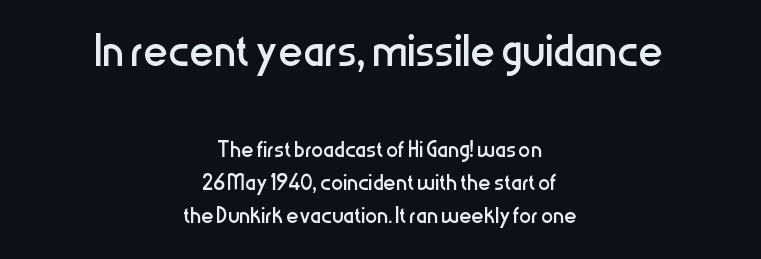
Q: Is the text bold? A: No.
Q: Is the text italic (slanted)? A: No, it is upright.
Q: Is the typeface a serif or a sans-serif typeface? A: Sans-serif.
Q: Is the text underlined? A: No.
Q: How is the paragraph aligned? A: Centered.
Q: Is the spacing between letters normal or unusually wide? A: Normal.
Q: Is the spacing between lines tight, normal or loose? A: Tight.
Q: Which block of text is set in a larger size, the first (top) or the second (bottom)? A: The first (top) one.
Q: Width (condensed, normal, or wide)? A: Condensed.
Q: Stroke contrast? A: Low.
Q: x-height? A: Medium.
Q: Monospaced? A: No.
